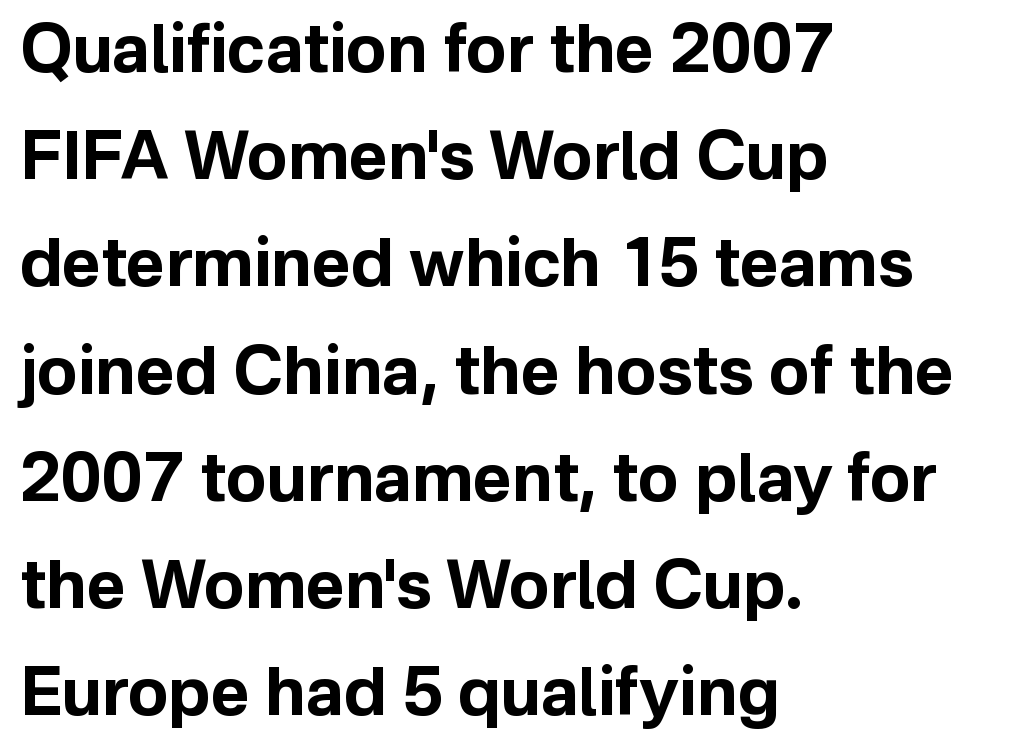
{"serif": "no", "italic": "no", "bold": "yes", "weight": "bold", "width": "normal", "stroke_contrast": "low", "x_height": "medium", "monospaced": "no", "underline": "no", "align": "left", "line_spacing": "normal", "line_spacing_ratio": 1.6, "letter_spacing": "normal", "letter_spacing_em": 0.0, "glyph_px": 67}
